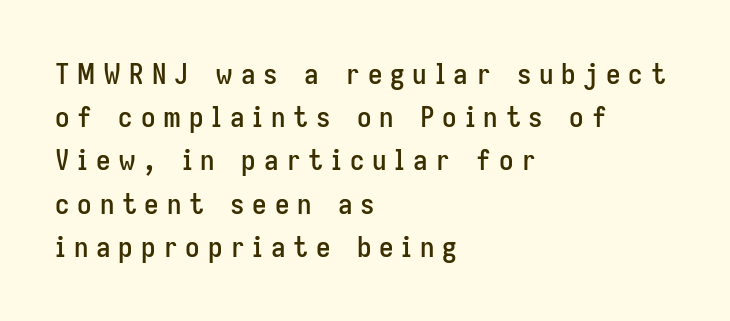
The image shows 29 px condensed sans-serif type, upright; set left-aligned, normal line spacing (1.49x), unusually wide letter spacing (+0.27 em), not underlined; low stroke contrast and a medium x-height.
